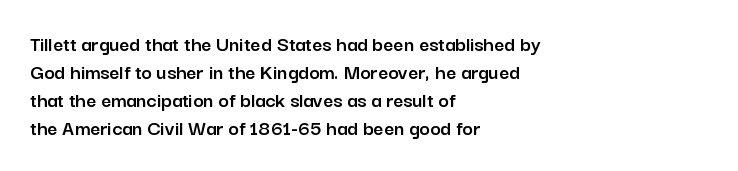
In terms of leading, this rendering sits right in the middle. Do the letters lean? They stand straight. These lines stack with their left ends in a neat column. The zone under the glyphs is completely vacant. The letters sit at their default tracking, neither squeezed nor spread.
